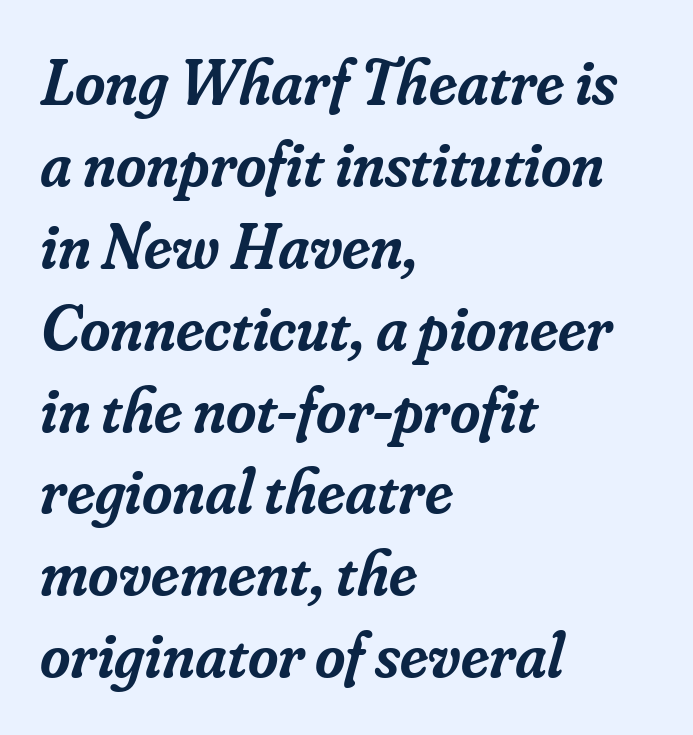
The image shows 65 px semibold serif type, italic (leaning right); set left-aligned, normal line spacing (1.26x), normal letter spacing, not underlined; low stroke contrast and a small x-height.
